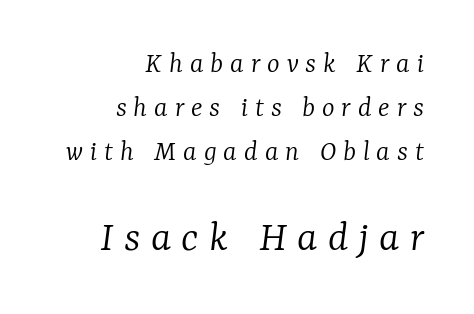
The image shows 45 px light serif type, italic (leaning right); set right-aligned, normal line spacing (1.46x), unusually wide letter spacing (+0.23 em), not underlined; the second (bottom) block is 1.5x larger; low stroke contrast and a medium x-height.
